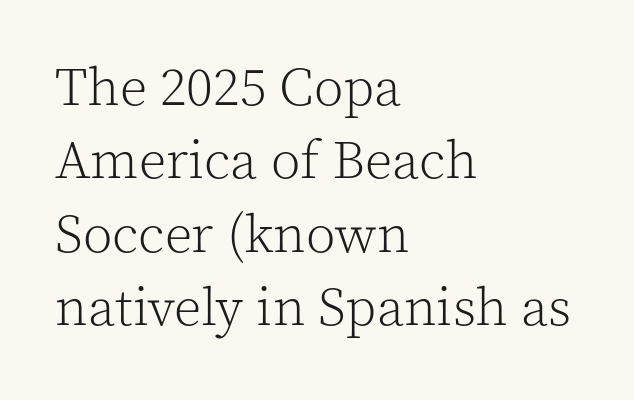
The image shows 54 px light serif type, upright; set left-aligned, normal line spacing (1.36x), normal letter spacing, not underlined; a medium x-height.
